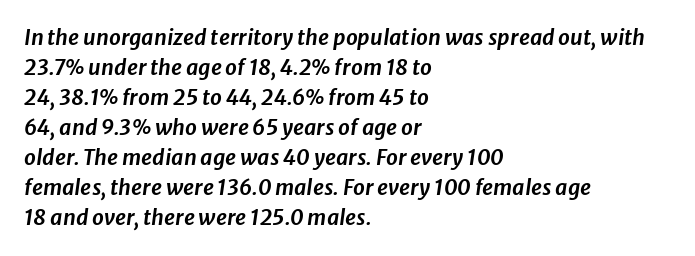
Horizontally, the lines are justified to the leading edge only. Honestly, the row spacing looks completely unremarkable. Slant detected: the letters are inclined. The line texture is even and compact thanks to regular tracking. Beneath every word, the page is bare.
